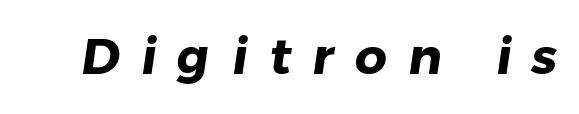
Q: Is the text bold? A: Yes.
Q: Is the typeface a serif or a sans-serif typeface? A: Sans-serif.
Q: Is the text underlined? A: No.
Q: Is the spacing between letters normal or unusually wide? A: Unusually wide.
Q: Width (condensed, normal, or wide)? A: Normal.
Q: Stroke contrast? A: Low.
Q: x-height? A: Medium.
Q: Monospaced? A: No.
